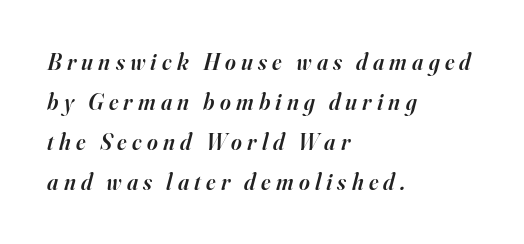
The image shows 23 px text type, italic (leaning right); set left-aligned, line spacing 1.74x, unusually wide letter spacing (+0.23 em), not underlined.
